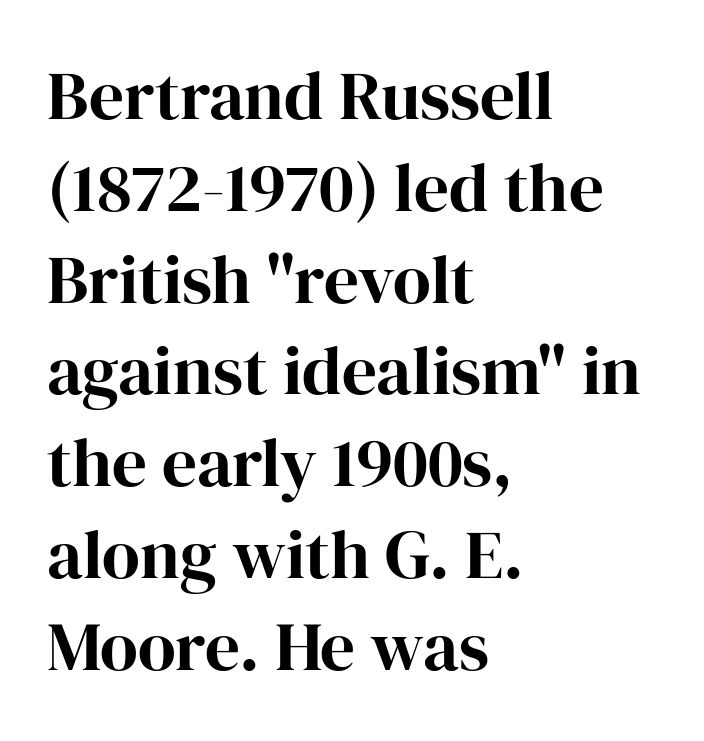
Note the varied advance widths — an 'i' is clearly narrower than an 'm'. Emphasis by weight is at full strength: bold. Letters rest on an invisible, unmarked baseline. Every stem runs plumb, perpendicular to the baseline.
